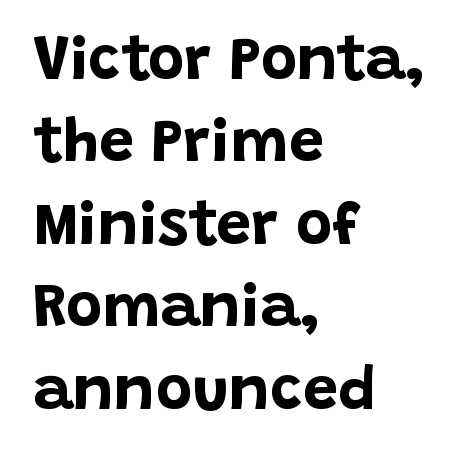
{"serif": "no", "italic": "no", "bold": "yes", "weight": "bold", "width": "normal", "stroke_contrast": "low", "x_height": "large", "monospaced": "no", "underline": "no", "align": "left", "line_spacing": "normal", "line_spacing_ratio": 1.33, "letter_spacing": "normal", "letter_spacing_em": 0.0, "glyph_px": 62}
